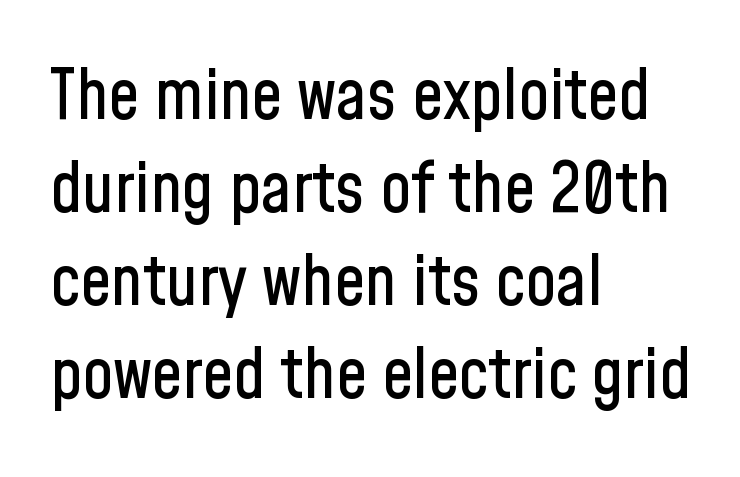
Leading: standard. Italic? Not at all — the glyphs are vertical. A clean baseline with only descenders dipping below it. Proportional: the letters do not fall into vertical columns.
